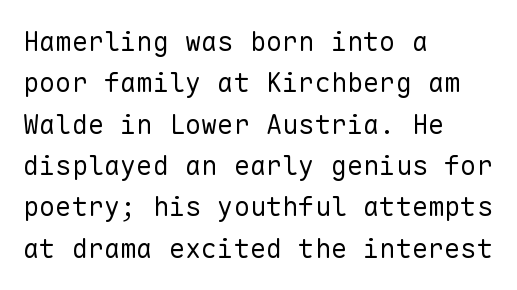
In terms of leading, this rendering sits right in the middle. The lettering stays uniformly vertical, giving the passage a roman look. Decoration check: the copy has no underline. The passage shown is not bold in any degree. How are the letters spaced? Ordinarily, with no added tracking.
